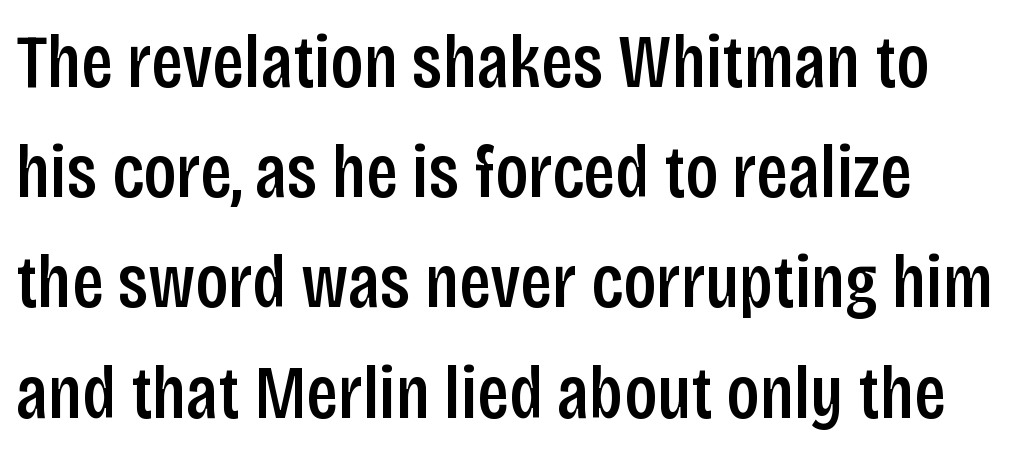
Q: Is the text bold? A: Semi-bold.
Q: Is the text italic (slanted)? A: No, it is upright.
Q: Is the typeface a serif or a sans-serif typeface? A: Sans-serif.
Q: Is the text underlined? A: No.
Q: Is the spacing between letters normal or unusually wide? A: Normal.
Q: Is the spacing between lines tight, normal or loose? A: Normal.
Q: Width (condensed, normal, or wide)? A: Condensed.
Q: Stroke contrast? A: Low.
Q: x-height? A: Large.
Q: Monospaced? A: No.
